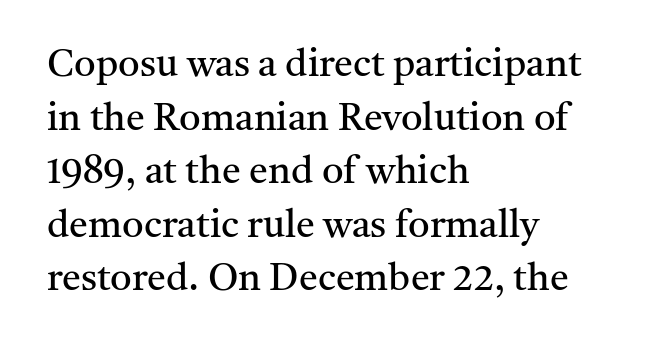
The vertical gap from one line to the next is medium. The passage shown is typed in a proportional face where columns would drift. These lines stack with their left ends in a neat column. The strokes carry an ordinary text weight at most. Designer's note — italics off, roman on.
